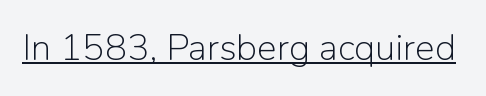
Q: Is the text bold? A: No.
Q: Is the text italic (slanted)? A: No, it is upright.
Q: Is the typeface a serif or a sans-serif typeface? A: Sans-serif.
Q: Is the text underlined? A: Yes.
Q: Is the spacing between letters normal or unusually wide? A: Normal.
Q: Width (condensed, normal, or wide)? A: Normal.
Q: Stroke contrast? A: Low.
Q: x-height? A: Medium.
Q: Monospaced? A: No.
